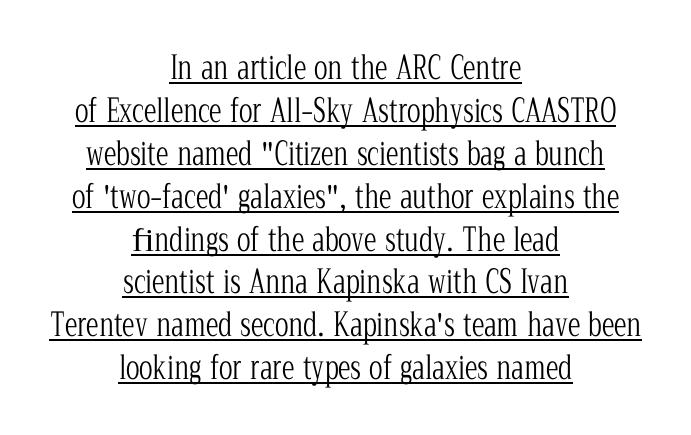
Q: Is the text bold? A: No.
Q: Is the text italic (slanted)? A: No, it is upright.
Q: Is the typeface a serif or a sans-serif typeface? A: Serif.
Q: Is the text underlined? A: Yes.
Q: How is the paragraph aligned? A: Centered.
Q: Is the spacing between letters normal or unusually wide? A: Normal.
Q: Is the spacing between lines tight, normal or loose? A: Normal.
Q: Width (condensed, normal, or wide)? A: Condensed.
Q: Stroke contrast? A: Low.
Q: x-height? A: Medium.
Q: Monospaced? A: No.
